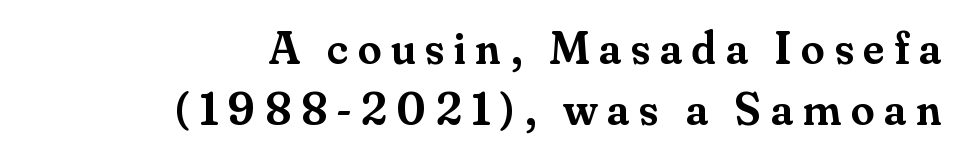
{"serif": "yes", "italic": "no", "bold": "semi", "weight": "semibold", "width": "normal", "stroke_contrast": "medium", "x_height": "small", "monospaced": "no", "underline": "no", "align": "right", "line_spacing": "normal", "line_spacing_ratio": 1.29, "letter_spacing": "wide", "letter_spacing_em": 0.21, "glyph_px": 47}
